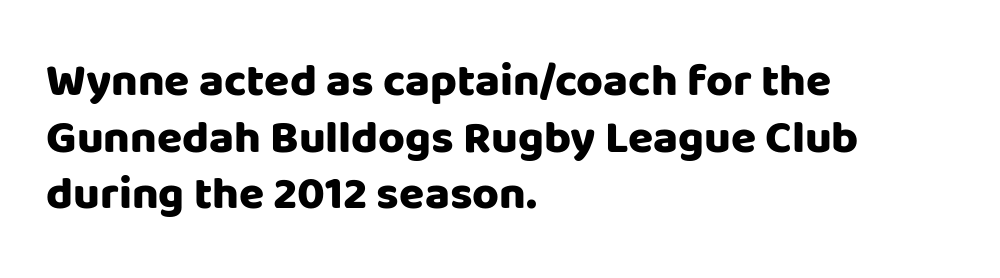
{"serif": "no", "italic": "no", "bold": "yes", "weight": "heavy", "width": "normal", "stroke_contrast": "low", "x_height": "large", "monospaced": "no", "underline": "no", "align": "left", "line_spacing_ratio": 1.23, "letter_spacing": "normal", "letter_spacing_em": 0.0, "glyph_px": 46}
